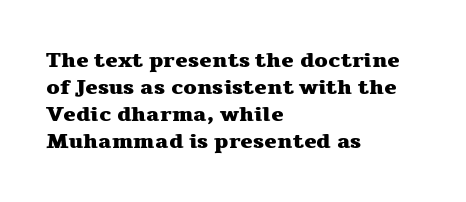
The image shows 21 px bold type, upright; set left-aligned, normal line spacing (1.28x), normal letter spacing, not underlined.
